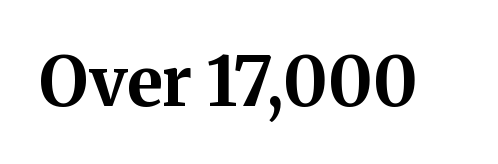
The characters display serif detailing at their extremities. The type sits square on the baseline with zero lean. This sample has the flowing, uneven cadence of proportional lettering. A typesetter would call this zero additional tracking.
